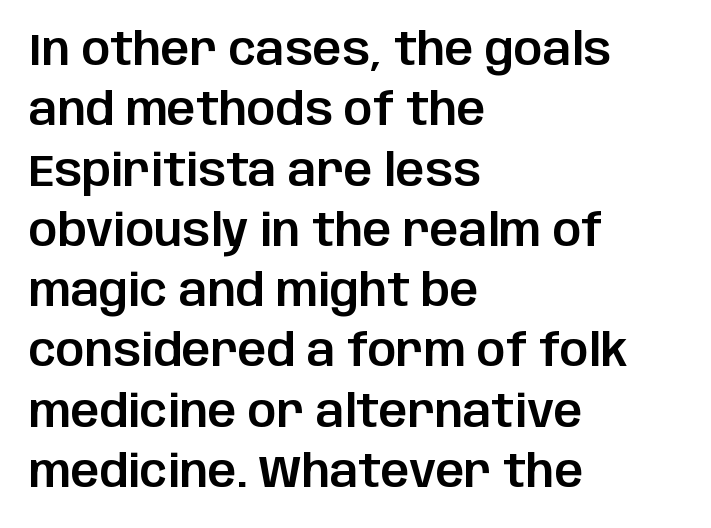
The image shows 45 px sans-serif type, upright; set left-aligned, normal line spacing (1.34x), normal letter spacing, not underlined; low stroke contrast and a large x-height.
